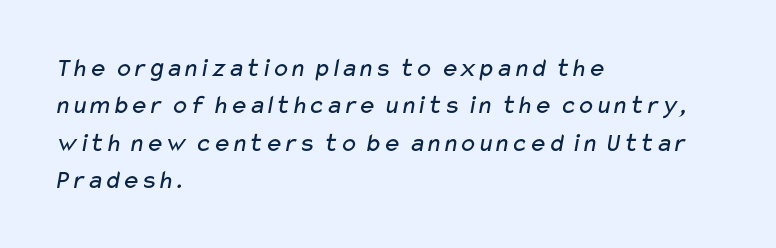
{"bold": "no", "underline": "no", "align": "left", "line_spacing": "normal", "line_spacing_ratio": 1.38, "letter_spacing": "normal", "letter_spacing_em": 0.0, "glyph_px": 27}
